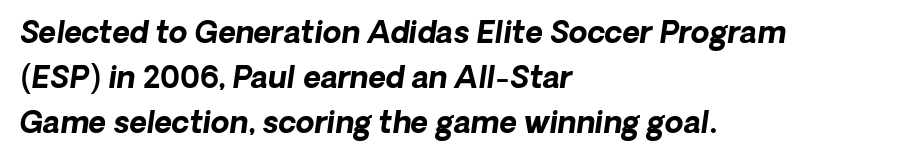
Anything drawn beneath the words? Only blank space. Every row of glyphs begins at an identical x-position on the left. The leading is moderate, giving the passage an even texture. Look at the stroke-to-counter ratio: heavy, a bold. Character widths vary here, with narrow letters taking less room than wide ones.
